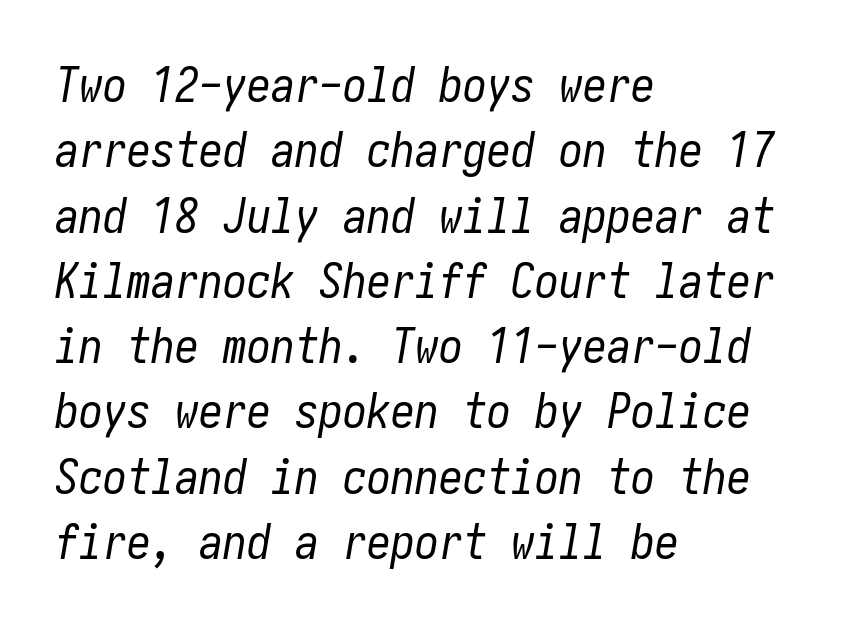
Standard letterfit; no display-style spreading of the glyphs. Underlining? Definitely not there. Compared with ordinary roman type, these characters are visibly tilted. Compared with typical paragraphs, the rows here are spaced about the same. The strokes are not fattened; the text isn't bold.
